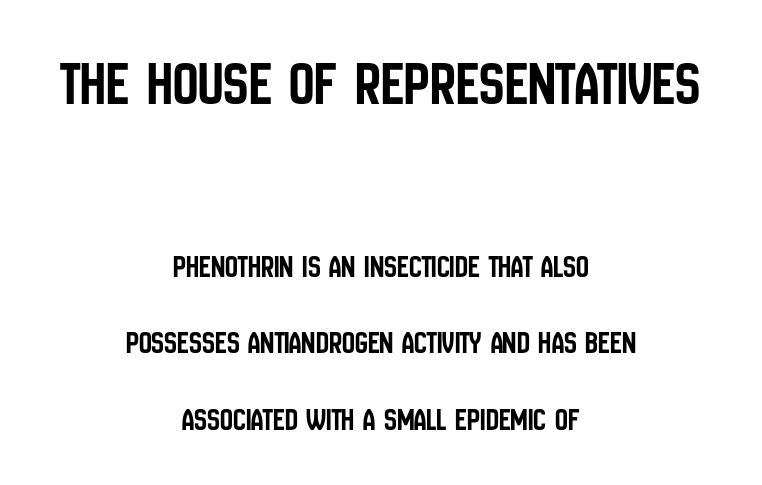
Type style note: lacks serifs. These lines stand farther apart than default settings would place them. Descenders are the only things crossing below the line. The upper block of text is set noticeably larger than the block beneath it. The passage shown is typed in a proportional face where columns would drift.
